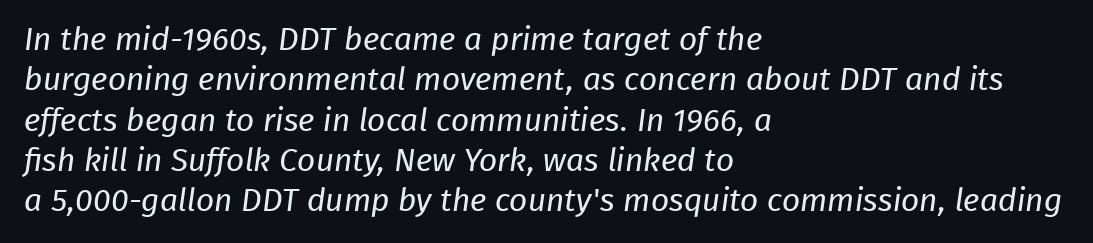
Vertical spacing — default. Compared with a centered layout, this one pins lines to the left instead. No letter is thick-stroked: the sample isn't bold. Underline: absent. Letter spacing: default.
